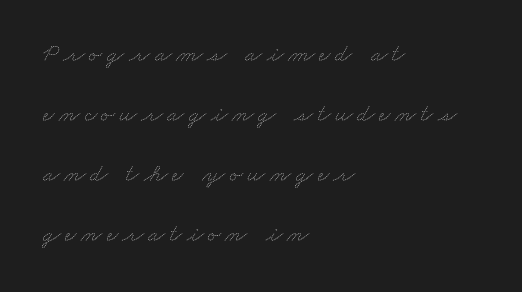
{"bold": "no", "underline": "no", "align": "left", "line_spacing": "loose", "line_spacing_ratio": 2.4, "glyph_px": 25}
